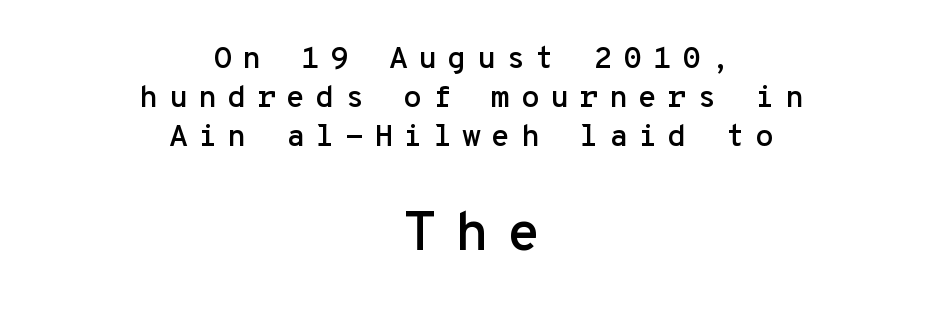
The image shows 55 px sans-serif type, upright, monospaced; set centered, normal line spacing (1.26x), unusually wide letter spacing (+0.33 em), not underlined; the second (bottom) block is 1.77x larger; low stroke contrast and a medium x-height.
